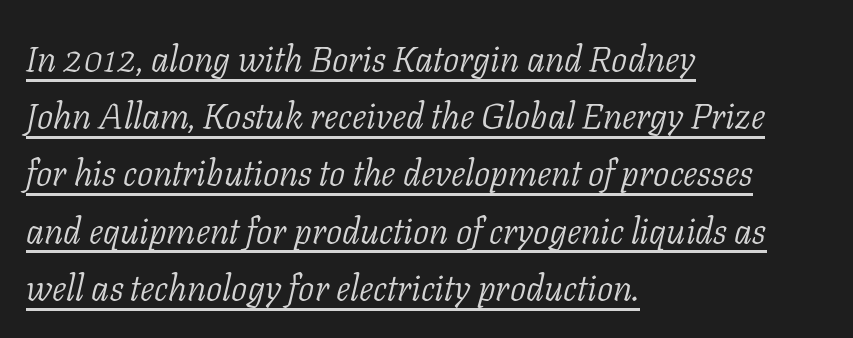
The horizontal fit of the characters is conventional and even. Compared with typical paragraphs, the rows here are spaced about the same. Varying glyph widths throughout — classic text-font behaviour. The typesetter has applied underlining to the passage shown.
